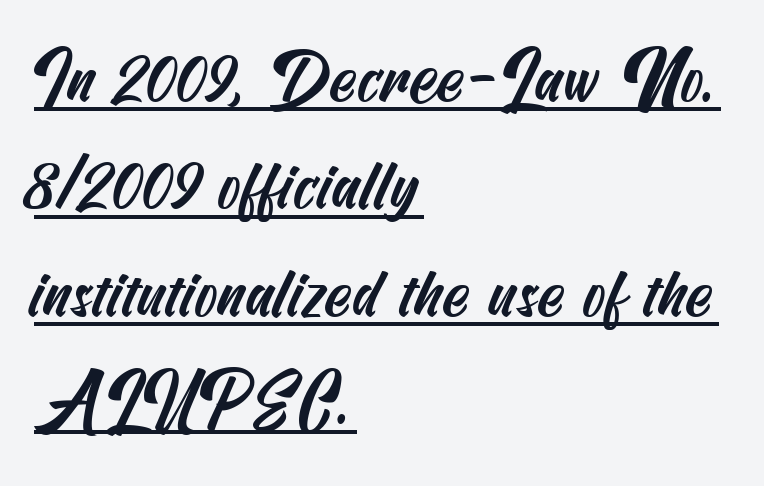
{"serif": "no", "width": "condensed", "stroke_contrast": "medium", "x_height": "small", "underline": "yes", "align": "left", "line_spacing": "normal", "line_spacing_ratio": 1.58, "letter_spacing": "normal", "letter_spacing_em": 0.0, "glyph_px": 68}
